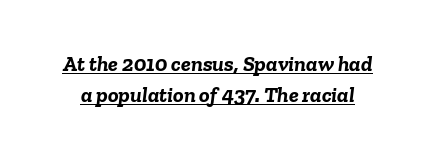
The image shows 22 px bold type, italic (leaning right); set normal line spacing (1.41x), normal letter spacing, underlined.
